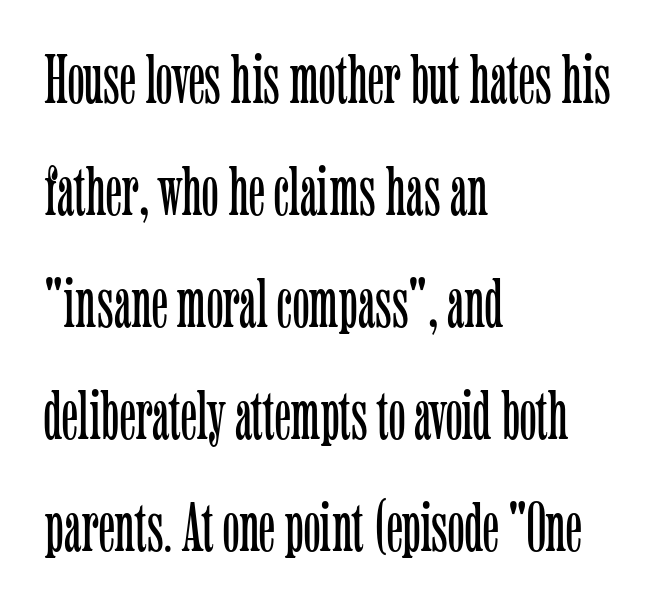
The image shows 70 px light, condensed serif type, upright; set left-aligned, normal line spacing (1.6x), normal letter spacing, not underlined; low stroke contrast and a medium x-height.
